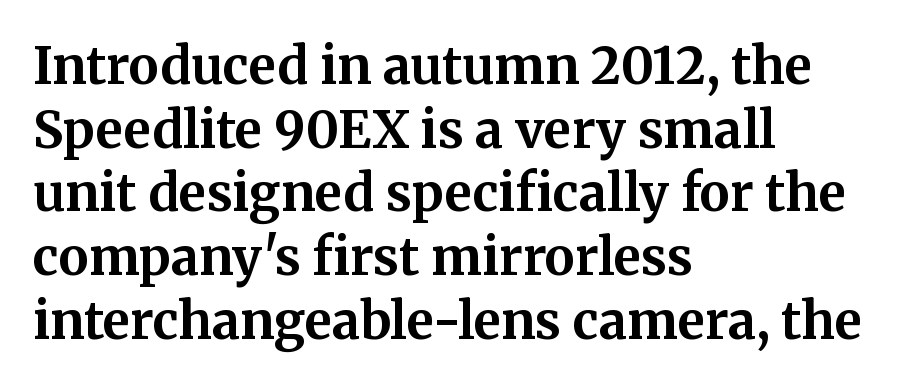
{"serif": "yes", "italic": "no", "bold": "yes", "weight": "bold", "width": "normal", "stroke_contrast": "medium", "x_height": "medium", "monospaced": "no", "underline": "no", "align": "left", "line_spacing": "normal", "line_spacing_ratio": 1.25, "letter_spacing": "normal", "letter_spacing_em": 0.0, "glyph_px": 51}
